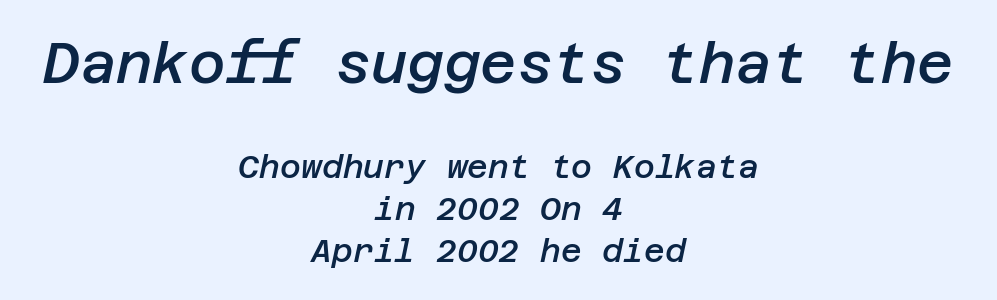
Visually, the top section dominates because its glyphs are scaled up. The line-height multiplier appears to be the usual default. The letters sit at their default tracking, neither squeezed nor spread. As a designer I'd log this as weight 600, semibold. Emphasis-style slanted type is in use. The baseline area is clear.
